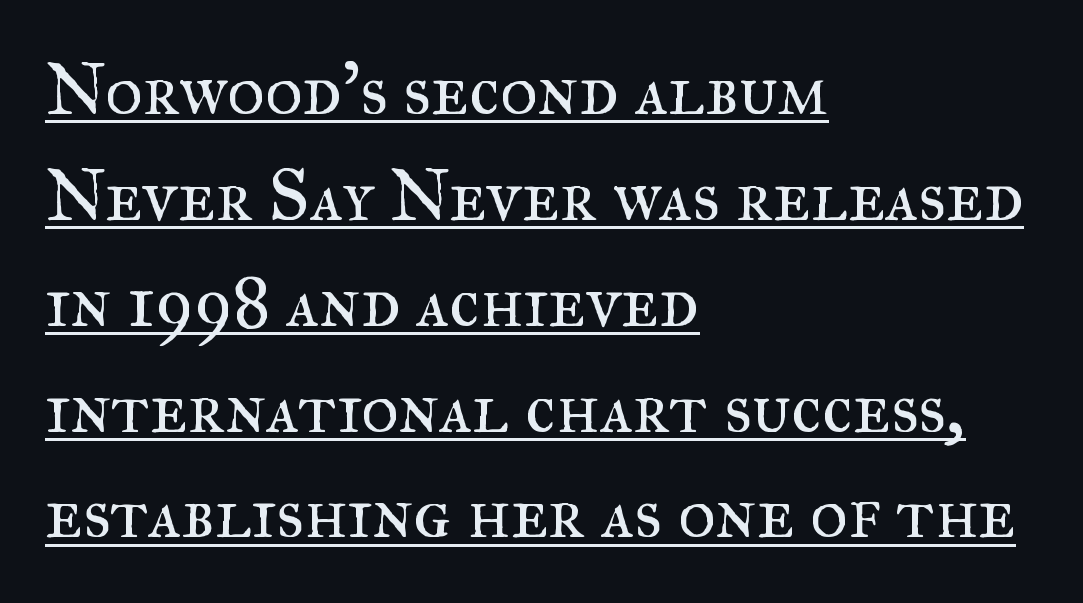
{"serif": "yes", "italic": "no", "bold": "no", "weight": "regular", "width": "normal", "stroke_contrast": "medium", "x_height": "small", "monospaced": "no", "underline": "yes", "align": "left", "line_spacing": "normal", "line_spacing_ratio": 1.47, "letter_spacing": "normal", "letter_spacing_em": 0.0, "glyph_px": 72}
